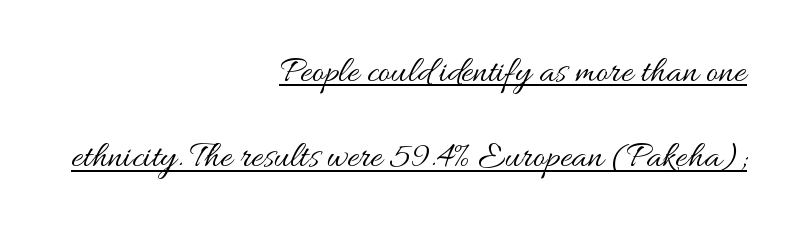
The paragraph has a hard right edge and a soft left edge. These lines are rendered in a variable-pitch font. The lettering is marked with a stroke running underneath it. Is this a heavy cut? Hardly; it is regular or lighter.
